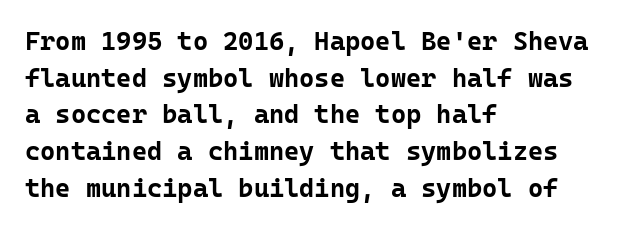
The image shows 26 px bold type, upright; set left-aligned, normal line spacing (1.41x), normal letter spacing, not underlined.
